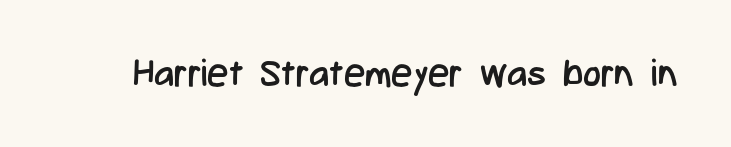
Q: Is the text bold? A: No.
Q: Is the text italic (slanted)? A: No, it is upright.
Q: Is the typeface a serif or a sans-serif typeface? A: Sans-serif.
Q: Is the text underlined? A: No.
Q: Is the spacing between letters normal or unusually wide? A: Normal.
Q: Width (condensed, normal, or wide)? A: Condensed.
Q: Stroke contrast? A: Low.
Q: x-height? A: Medium.
Q: Monospaced? A: No.
